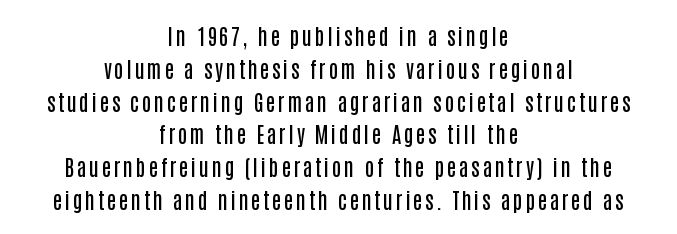
The image shows 21 px text type, upright; set centered, normal line spacing (1.56x), not underlined.
